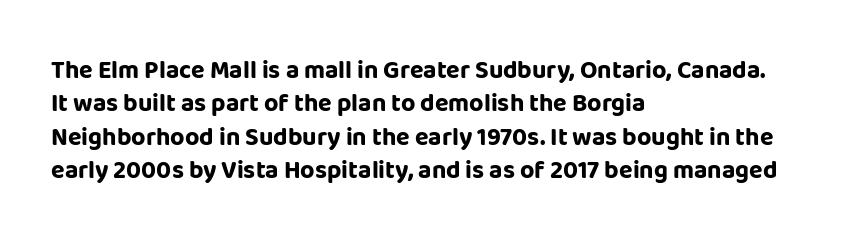
Q: Is the text bold? A: Yes.
Q: Is the text italic (slanted)? A: No, it is upright.
Q: Is the text underlined? A: No.
Q: How is the paragraph aligned? A: Left-aligned.
Q: Is the spacing between letters normal or unusually wide? A: Normal.
Q: Is the spacing between lines tight, normal or loose? A: Normal.
